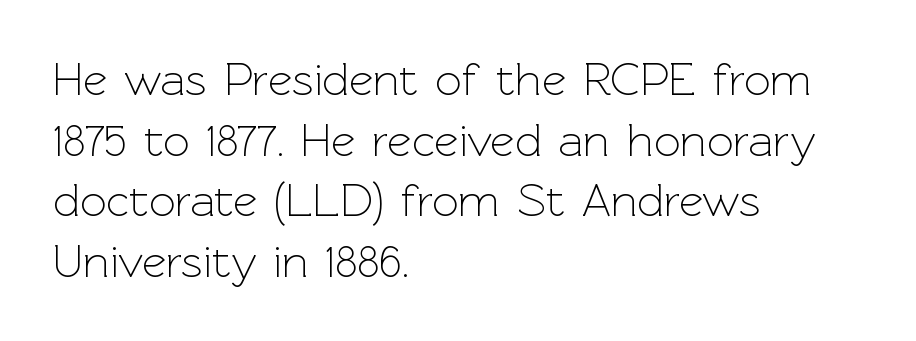
The image shows 47 px light sans-serif type, upright; set left-aligned, normal line spacing (1.29x), normal letter spacing, not underlined; a medium x-height.
